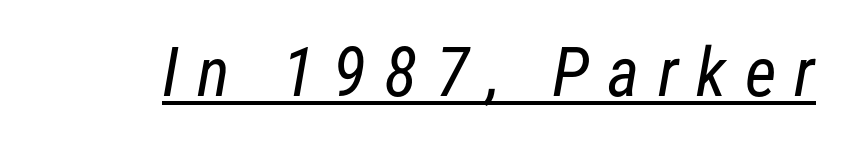
The image shows 69 px regular-weight, condensed sans-serif type; set unusually wide letter spacing (+0.26 em), underlined; low stroke contrast and a medium x-height.
